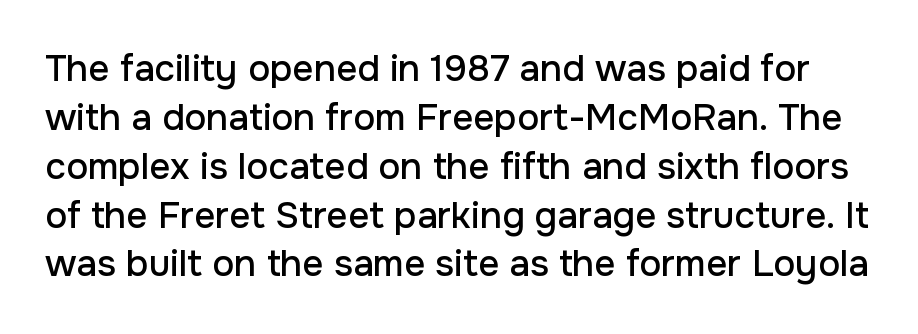
Every character sits straight up, as roman type does. Glyph-to-glyph distance matches everyday printed text. The zone under the glyphs is completely vacant. Each letter keeps its own natural width here, so spacing adapts to shape.
